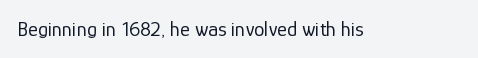
{"italic": "no", "bold": "no", "underline": "no", "letter_spacing": "normal", "letter_spacing_em": 0.0, "glyph_px": 21}
